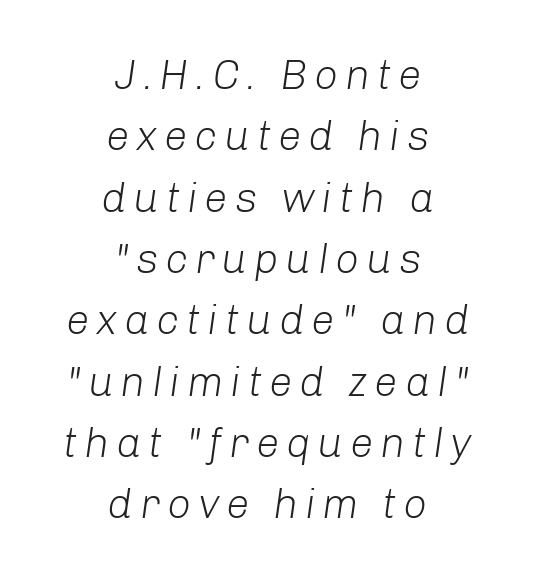
Q: Is the text bold? A: No.
Q: Is the text italic (slanted)? A: Yes, it leans right by about 8 degrees.
Q: Is the text underlined? A: No.
Q: How is the paragraph aligned? A: Centered.
Q: Is the spacing between lines tight, normal or loose? A: Normal.
Q: Width (condensed, normal, or wide)? A: Normal.
Q: Stroke contrast? A: Low.
Q: x-height? A: Medium.
Q: Monospaced? A: No.
